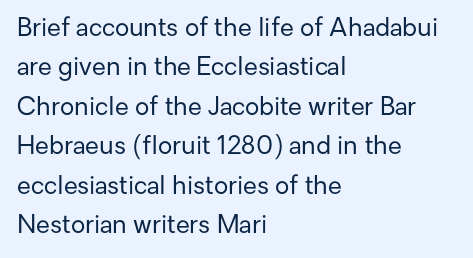
This block has exactly the height ordinary leading produces. Heft: none added — not bold. The face used here is rendered with its standard letterfit. Horizontally, the lines are justified to the leading edge only.
